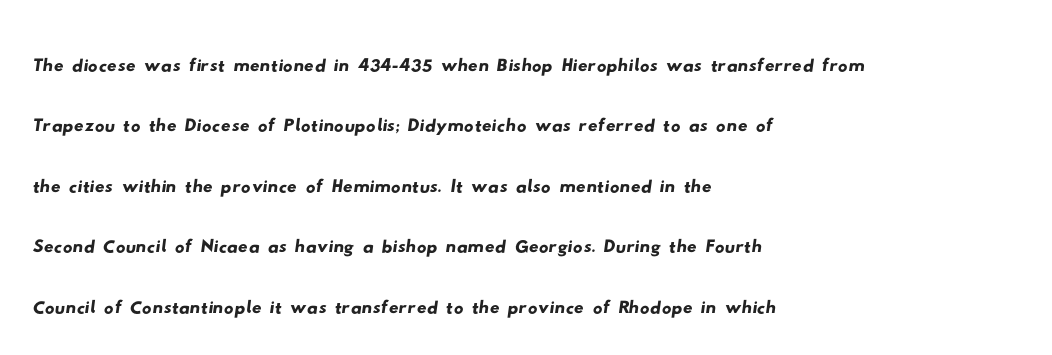
Q: Is the typeface a serif or a sans-serif typeface? A: Sans-serif.
Q: Is the text underlined? A: No.
Q: How is the paragraph aligned? A: Left-aligned.
Q: Is the spacing between letters normal or unusually wide? A: Normal.
Q: Is the spacing between lines tight, normal or loose? A: Normal.
Q: Width (condensed, normal, or wide)? A: Wide.
Q: Stroke contrast? A: Low.
Q: x-height? A: Small.
Q: Monospaced? A: No.
